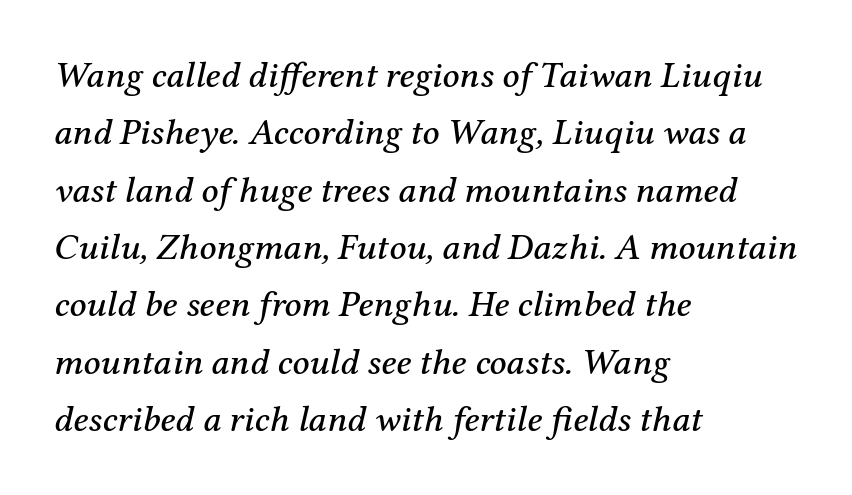
The rendering anchors every line to the left-hand side. Regarding leading, the lines here are spaced in the standard way. This is serif lettering, the kind often seen in printed books. Descenders hang freely into open space.
